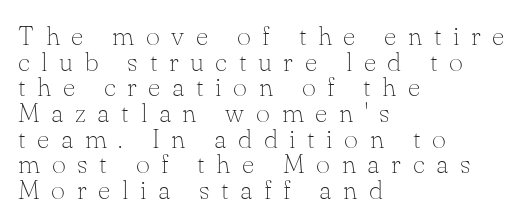
Bold? No — there's no thickening of the strokes. Any mark beneath the type? The region is blank. The lines are packed closely together with very little leading. Line starts are locked; line ends wander. Short note: letters widely spaced.
